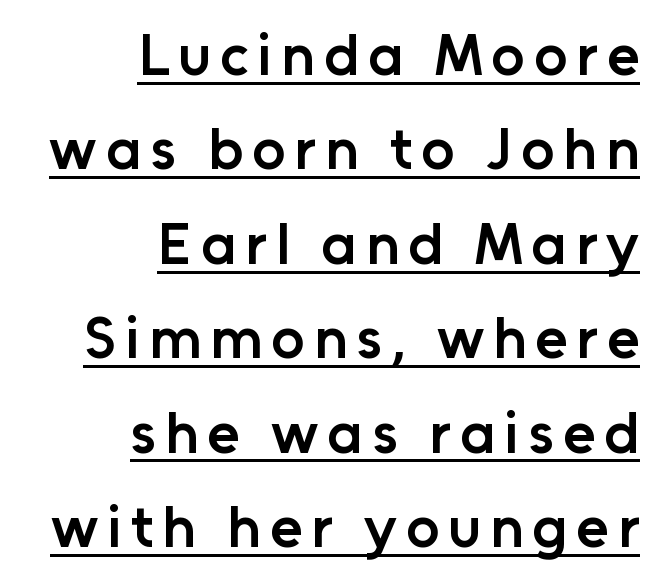
{"serif": "no", "italic": "no", "bold": "semi", "weight": "semibold", "width": "normal", "stroke_contrast": "low", "x_height": "medium", "monospaced": "no", "underline": "yes", "align": "right", "line_spacing": "normal", "line_spacing_ratio": 1.6, "glyph_px": 59}
